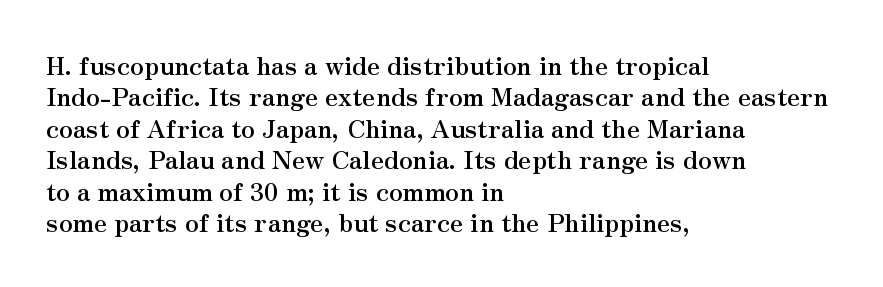
Horizontal alignment here is leftward, the default for most running prose. These lines were composed using upright roman letters. Quick note: underline off. Words appear dense and cohesive because spacing is normal. Honestly, the row spacing looks completely unremarkable. Heft: maximum for text — a bold.
